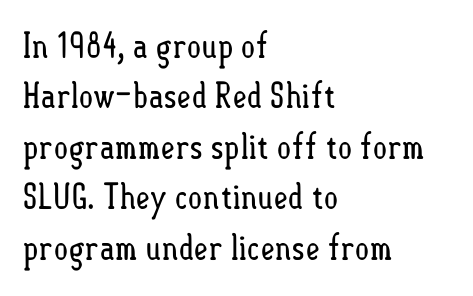
Q: Is the text bold? A: No.
Q: Is the text italic (slanted)? A: No, it is upright.
Q: Is the text underlined? A: No.
Q: How is the paragraph aligned? A: Left-aligned.
Q: Is the spacing between letters normal or unusually wide? A: Normal.
Q: Is the spacing between lines tight, normal or loose? A: Normal.
Q: Width (condensed, normal, or wide)? A: Condensed.
Q: Stroke contrast? A: Low.
Q: x-height? A: Small.
Q: Monospaced? A: No.
